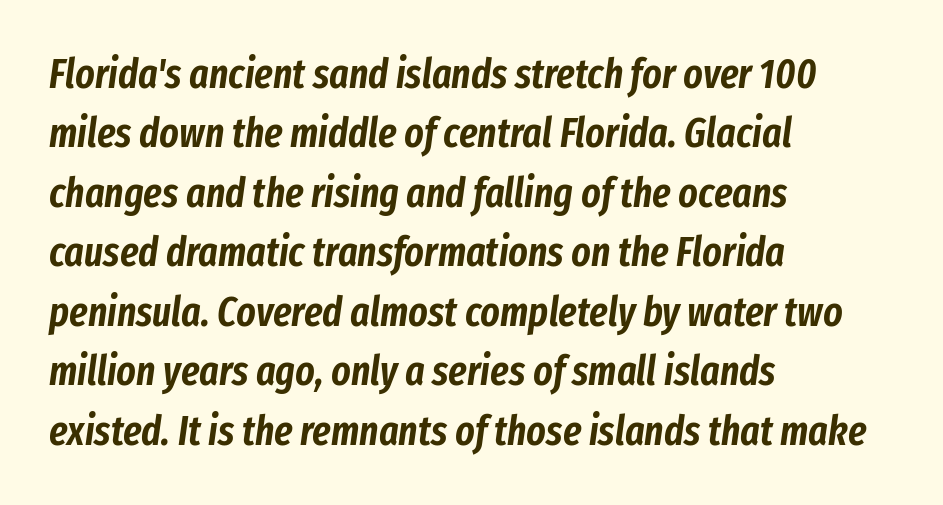
{"italic": "yes", "lean": "right", "slant_degrees": 8, "width": "condensed", "stroke_contrast": "low", "x_height": "medium", "monospaced": "no", "underline": "no", "align": "left", "line_spacing": "normal", "line_spacing_ratio": 1.45, "letter_spacing": "normal", "letter_spacing_em": 0.0, "glyph_px": 41}
